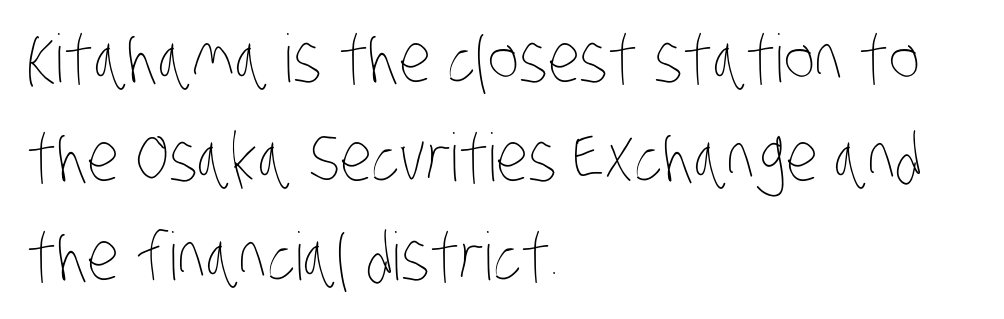
This rendering leaves character spacing at its baseline value. Each letter keeps its own natural width here, so spacing adapts to shape. Leading matches the norm, producing a regular column. The weight would be labelled regular, book, light, or lighter still. Is the block centered? No — it sits flush against the left margin.
